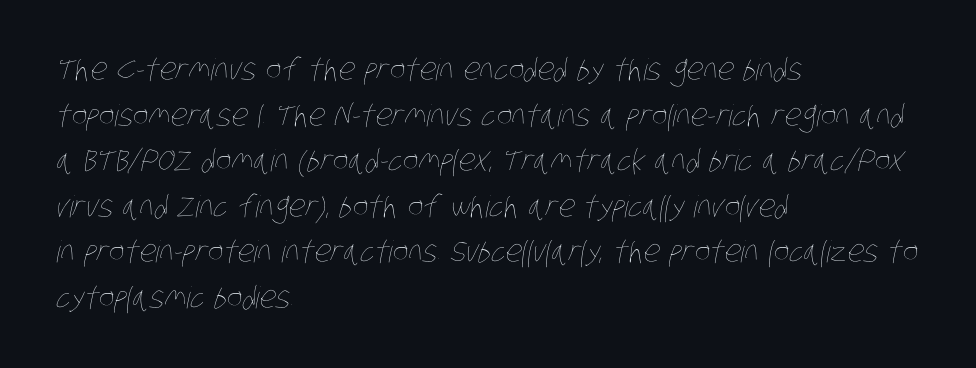
Q: Is the text bold? A: No.
Q: Is the text underlined? A: No.
Q: How is the paragraph aligned? A: Left-aligned.
Q: Is the spacing between letters normal or unusually wide? A: Normal.
Q: Is the spacing between lines tight, normal or loose? A: Normal.
Q: Width (condensed, normal, or wide)? A: Condensed.
Q: Stroke contrast? A: Low.
Q: x-height? A: Large.
Q: Monospaced? A: No.
